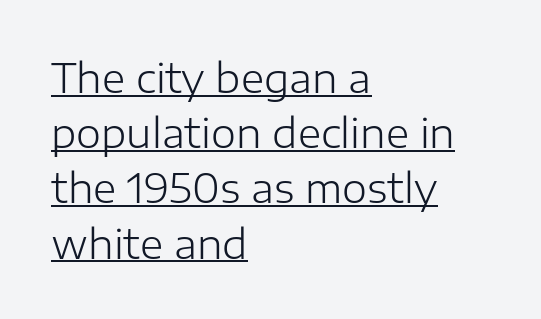
The image shows 40 px light sans-serif type, upright; set left-aligned, normal line spacing (1.38x), normal letter spacing, underlined; low stroke contrast and a medium x-height.
